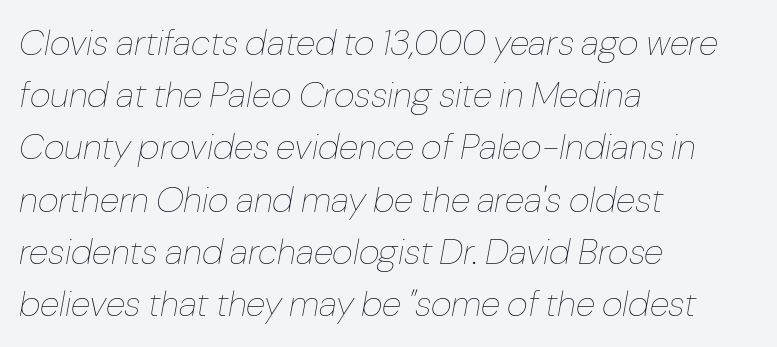
The image shows 36 px thin type, italic (leaning right); set left-aligned, normal line spacing (1.45x), normal letter spacing, not underlined; low stroke contrast and a medium x-height.
